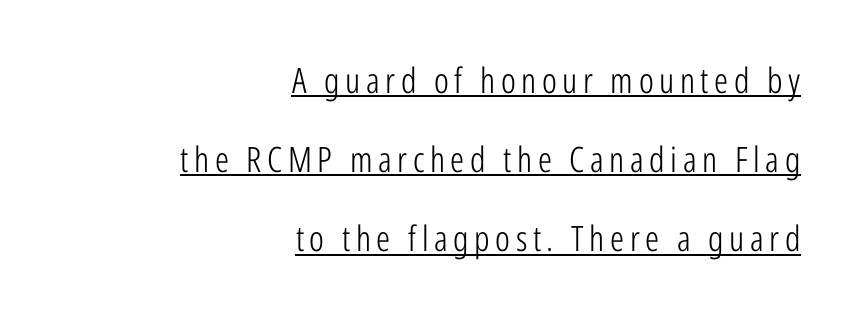
The image shows 35 px light, condensed sans-serif type, upright; set right-aligned, loose line spacing (2.26x), underlined; low stroke contrast and a medium x-height.
